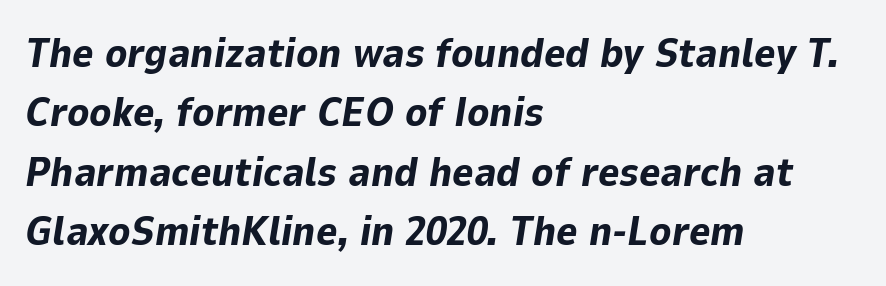
Notice how descenders clear the ascenders below comfortably — that's standard leading. Quick note: italic. The gap between lines stays unmarked. In terms of weight, the rendering is a true, heavy bold. Nobody touched the tracking dial on this one.
